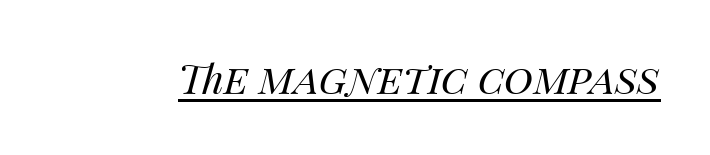
The image shows 40 px regular-weight type, italic (leaning right); set normal letter spacing, underlined; medium stroke contrast and a large x-height.
